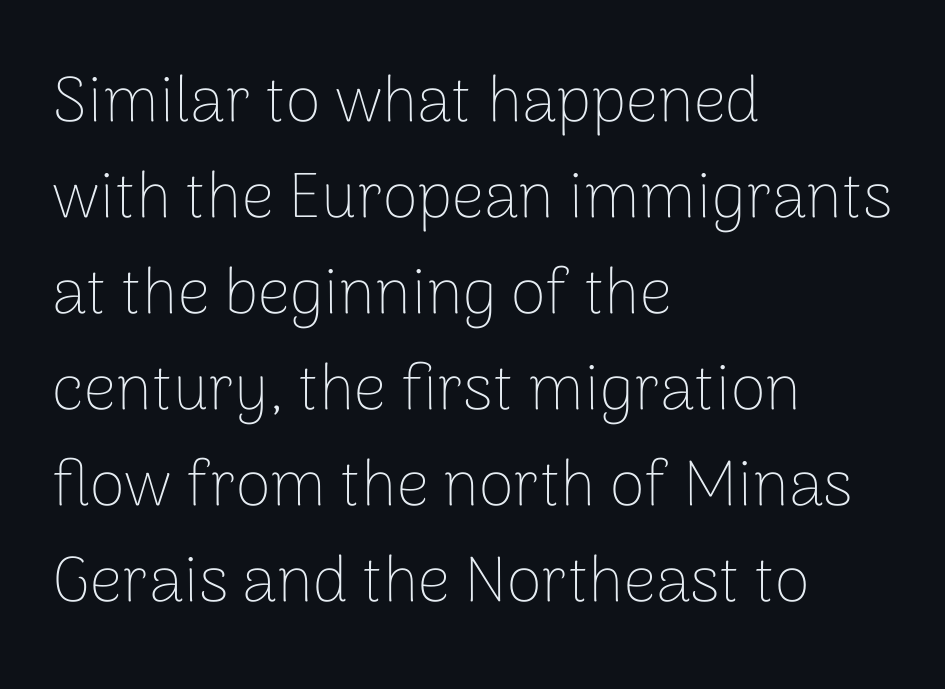
The face used here is a sans, in the tradition of grotesques and geometrics. Is the stroke heavy? The answer is a plain regular-or-lighter. Does the lettering tilt? It doesn't — this is upright. The line texture is even and compact thanks to regular tracking. The specimen omits any rule beneath the text block's lines.
